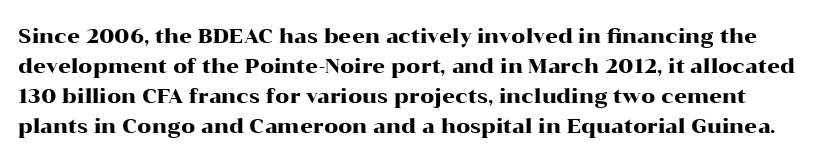
{"italic": "no", "underline": "no", "line_spacing": "normal", "line_spacing_ratio": 1.5, "letter_spacing": "normal", "letter_spacing_em": 0.0, "glyph_px": 20}
